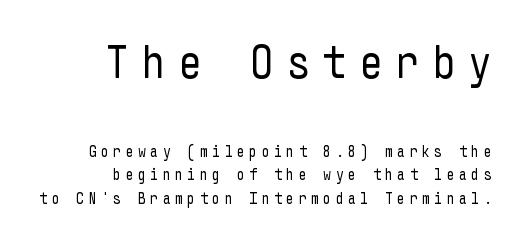
Nope, not italic — everything's standing straight. Nothing sits at the stroke ends, so this counts as sans-serif. Has an underline been added? It has not. The line texture is sparse and dotted thanks to wide tracking. Type size steps down from the first block to the second.
